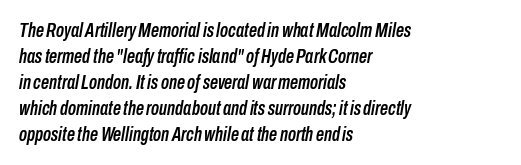
Q: Is the text italic (slanted)? A: Yes, it leans right by about 10 degrees.
Q: Is the text underlined? A: No.
Q: How is the paragraph aligned? A: Left-aligned.
Q: Is the spacing between letters normal or unusually wide? A: Normal.
Q: Is the spacing between lines tight, normal or loose? A: Normal.
